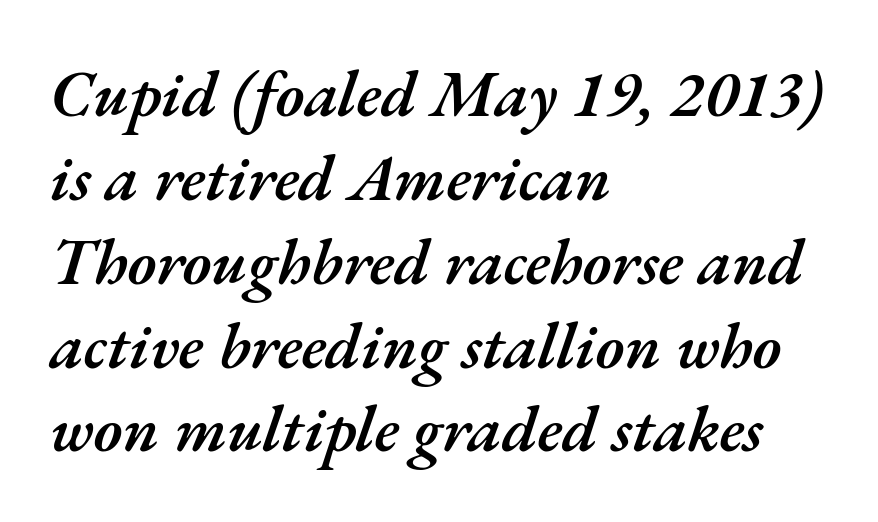
The image shows 65 px semibold type, italic (leaning right); set left-aligned, normal line spacing (1.29x), normal letter spacing, not underlined; medium stroke contrast and a small x-height.
